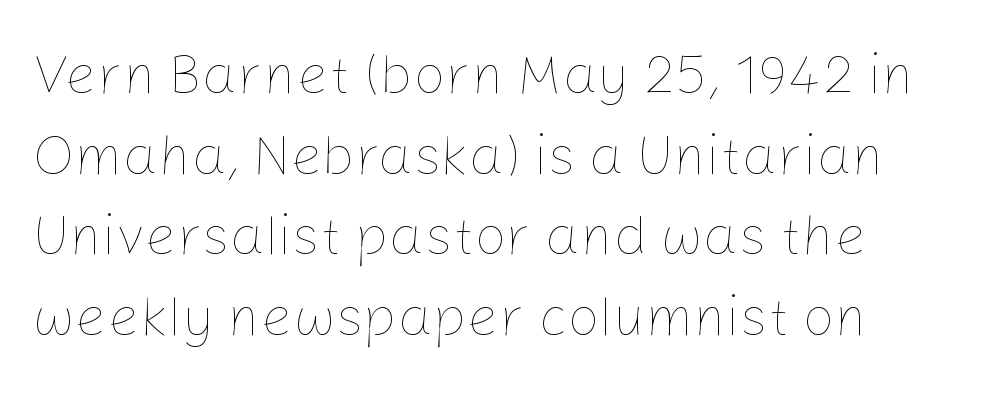
The rendering uses natural spacing where letterforms have individual widths. In terms of leading, this rendering sits right in the middle. The letterforms sit shoulder to shoulder at normal distance. Weight: regular or lighter.
